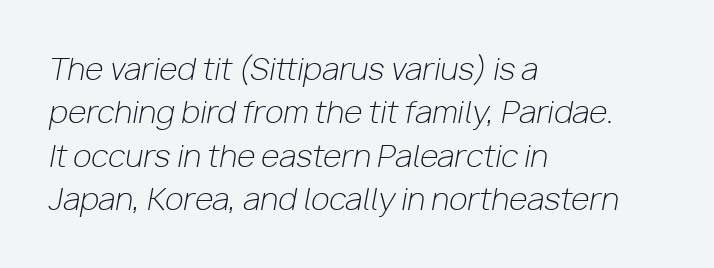
Q: Is the text bold? A: No.
Q: Is the text italic (slanted)? A: Yes, it leans right by about 10 degrees.
Q: Is the text underlined? A: No.
Q: How is the paragraph aligned? A: Left-aligned.
Q: Is the spacing between letters normal or unusually wide? A: Normal.
Q: Is the spacing between lines tight, normal or loose? A: Normal.
Q: Width (condensed, normal, or wide)? A: Normal.
Q: Stroke contrast? A: Low.
Q: x-height? A: Medium.
Q: Monospaced? A: No.
